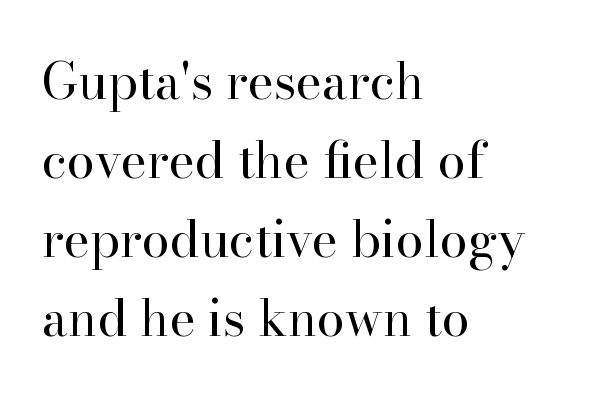
Q: Is the text bold? A: No.
Q: Is the text italic (slanted)? A: No, it is upright.
Q: Is the typeface a serif or a sans-serif typeface? A: Serif.
Q: Is the text underlined? A: No.
Q: How is the paragraph aligned? A: Left-aligned.
Q: Is the spacing between letters normal or unusually wide? A: Normal.
Q: Is the spacing between lines tight, normal or loose? A: Normal.
Q: Width (condensed, normal, or wide)? A: Normal.
Q: Stroke contrast? A: High.
Q: x-height? A: Small.
Q: Monospaced? A: No.
